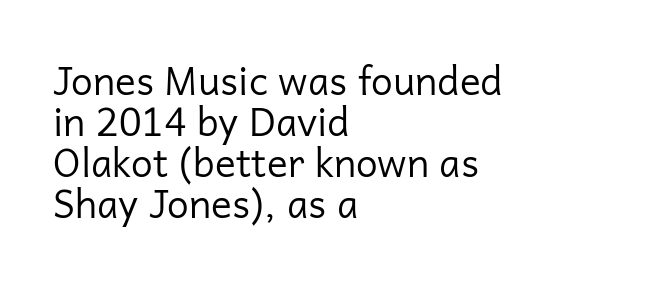
Q: Is the text bold? A: No.
Q: Is the text italic (slanted)? A: No, it is upright.
Q: Is the typeface a serif or a sans-serif typeface? A: Sans-serif.
Q: Is the text underlined? A: No.
Q: How is the paragraph aligned? A: Left-aligned.
Q: Is the spacing between letters normal or unusually wide? A: Normal.
Q: Is the spacing between lines tight, normal or loose? A: Tight.
Q: Width (condensed, normal, or wide)? A: Normal.
Q: Stroke contrast? A: Low.
Q: x-height? A: Medium.
Q: Monospaced? A: No.
